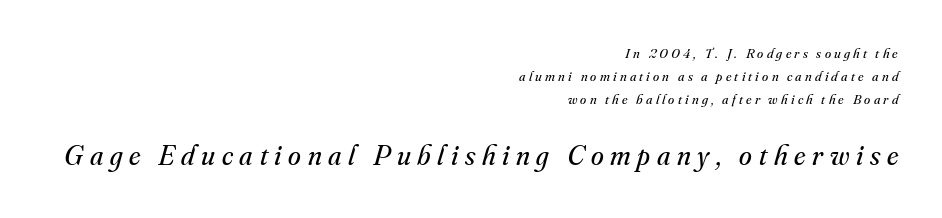
{"serif": "yes", "italic": "yes", "lean": "right", "slant_degrees": 16, "bold": "no", "weight": "regular", "width": "normal", "stroke_contrast": "medium", "x_height": "small", "monospaced": "no", "underline": "no", "align": "right", "line_spacing": "normal", "line_spacing_ratio": 1.64, "letter_spacing": "wide", "letter_spacing_em": 0.23, "larger_block": "second", "size_ratio": 2.07, "glyph_px": 29}
